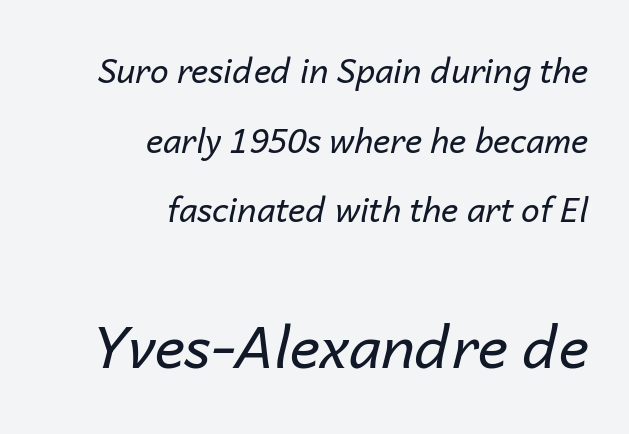
{"italic": "yes", "lean": "right", "slant_degrees": 14, "bold": "no", "weight": "regular", "width": "normal", "stroke_contrast": "low", "x_height": "medium", "monospaced": "no", "underline": "no", "align": "right", "line_spacing": "loose", "line_spacing_ratio": 2.11, "letter_spacing": "normal", "letter_spacing_em": 0.0, "larger_block": "second", "size_ratio": 1.76, "glyph_px": 58}
